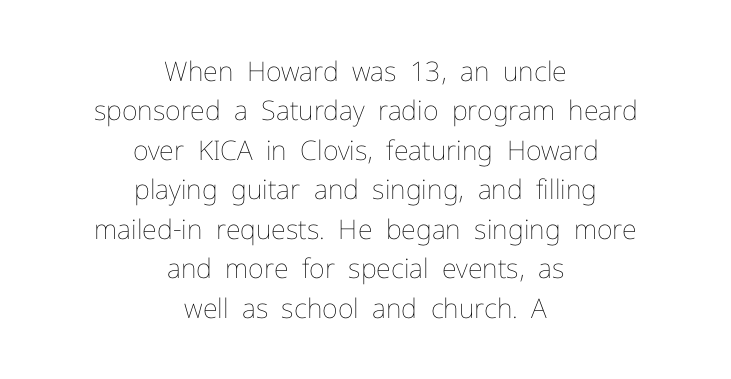
The image shows 27 px text type, upright; set centered, normal line spacing (1.46x), normal letter spacing, not underlined.
